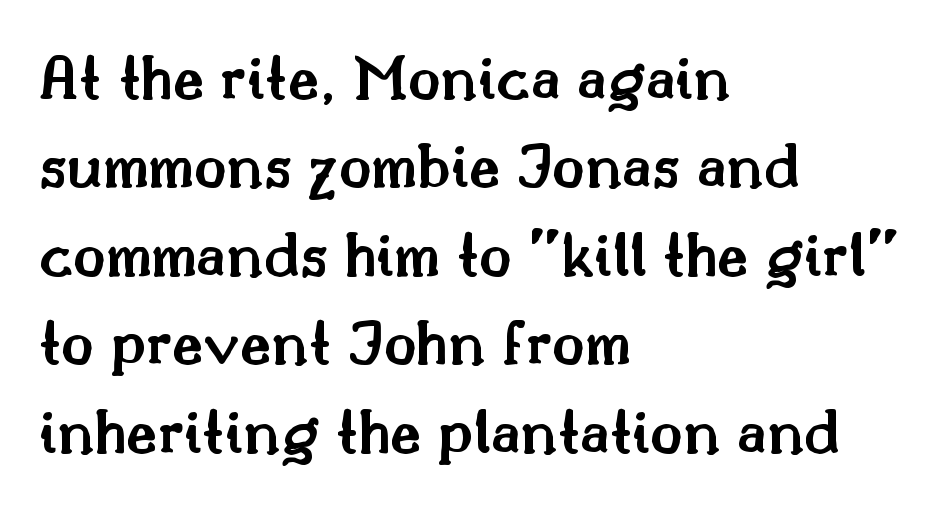
The image shows 67 px semibold serif type, upright; set left-aligned, normal line spacing (1.32x), normal letter spacing, not underlined; medium stroke contrast and a small x-height.
